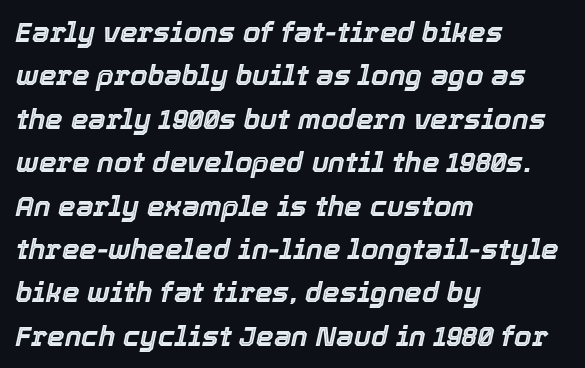
{"italic": "yes", "lean": "right", "slant_degrees": 12, "width": "normal", "x_height": "medium", "monospaced": "no", "underline": "no", "align": "left", "line_spacing": "normal", "line_spacing_ratio": 1.55, "letter_spacing": "normal", "letter_spacing_em": 0.0, "glyph_px": 28}
